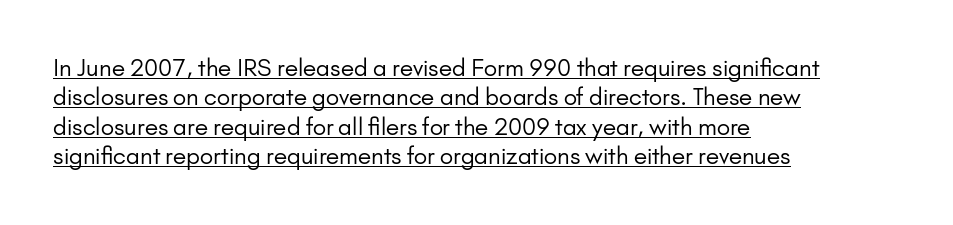
Underlined type. The rag falls on the right side of this text block. What stands out about the letter spacing? Nothing — it is the standard amount. How would I describe the line gaps? Plain and ordinary. The letters stand straight up with perfectly vertical stems. Each stroke keeps to a modest, everyday thickness or less.
